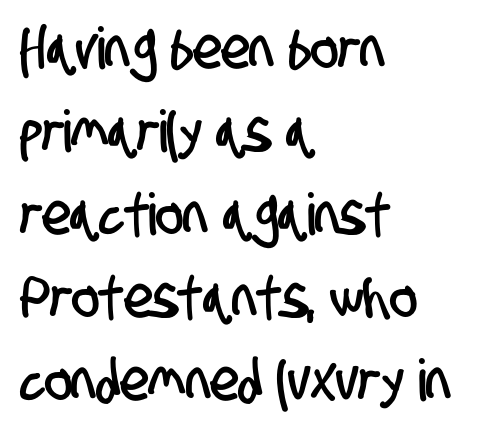
Look at the tracking — it's just the regular setting, nothing added. Character widths vary here, with narrow letters taking less room than wide ones. A typesetter would label this face a sans. Underlining? Definitely not there. Teacher's note: observe the even left margin — that is flush-left alignment. This sample keeps an unexceptional amount of space between lines.
